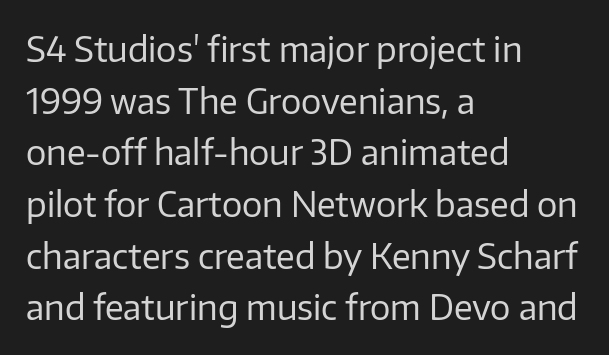
The image shows 34 px regular-weight sans-serif type, upright; set left-aligned, normal line spacing (1.52x), normal letter spacing, not underlined; low stroke contrast and a medium x-height.
